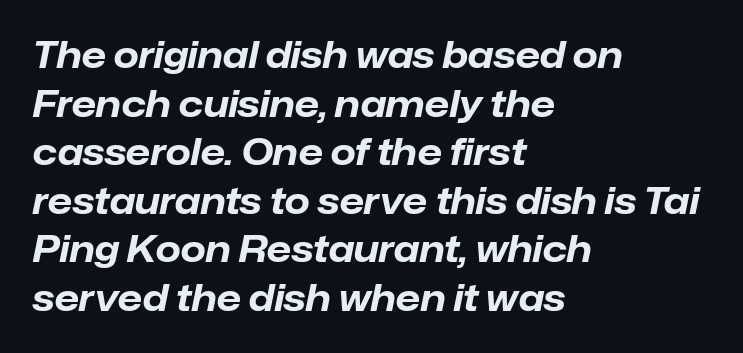
The image shows 36 px bold type, italic (leaning right); set left-aligned, normal line spacing (1.35x), normal letter spacing, not underlined; low stroke contrast and a medium x-height.
